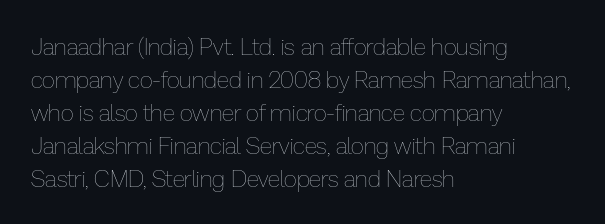
{"italic": "no", "bold": "no", "underline": "no", "align": "left", "line_spacing": "normal", "line_spacing_ratio": 1.44, "letter_spacing": "normal", "letter_spacing_em": 0.0, "glyph_px": 23}
